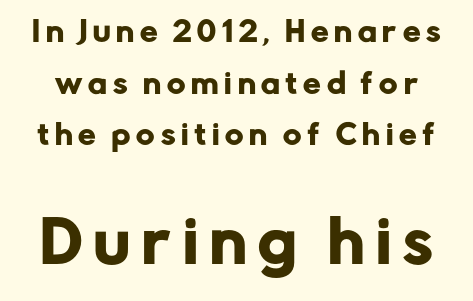
Regarding serifs, this sample does without them. Display-style spreading of the glyphs; the letterfit is very open. The specimen reads as upright at a glance. Here the designer chose a conventional face with non-uniform glyph widths.
